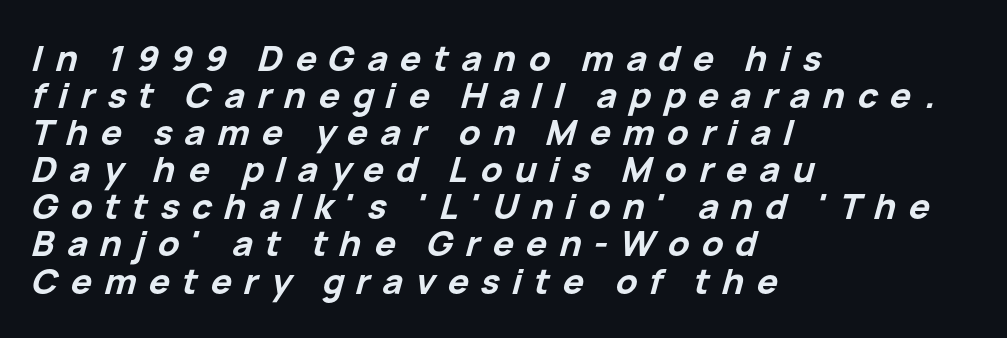
Q: Is the text bold? A: Yes.
Q: Is the text italic (slanted)? A: Yes, it leans right by about 15 degrees.
Q: Is the text underlined? A: No.
Q: How is the paragraph aligned? A: Left-aligned.
Q: Is the spacing between letters normal or unusually wide? A: Unusually wide.
Q: Is the spacing between lines tight, normal or loose? A: Tight.
Q: Width (condensed, normal, or wide)? A: Normal.
Q: Stroke contrast? A: Low.
Q: x-height? A: Medium.
Q: Monospaced? A: No.
